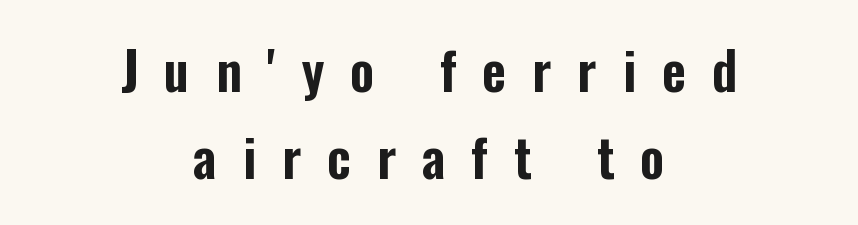
Q: Is the text italic (slanted)? A: No, it is upright.
Q: Is the typeface a serif or a sans-serif typeface? A: Sans-serif.
Q: Is the text underlined? A: No.
Q: How is the paragraph aligned? A: Centered.
Q: Is the spacing between letters normal or unusually wide? A: Unusually wide.
Q: Is the spacing between lines tight, normal or loose? A: Normal.
Q: Width (condensed, normal, or wide)? A: Condensed.
Q: Stroke contrast? A: Low.
Q: x-height? A: Medium.
Q: Monospaced? A: No.
